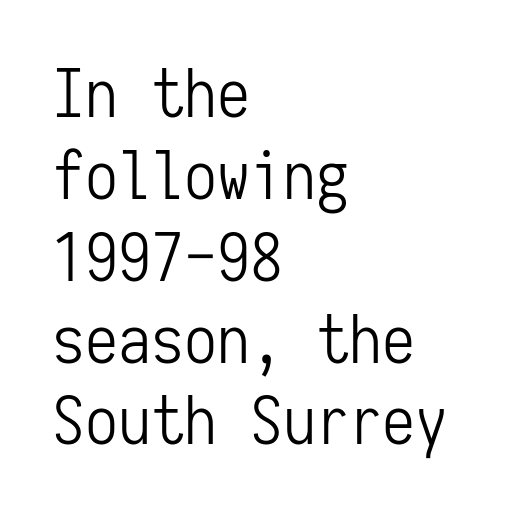
{"serif": "no", "italic": "no", "bold": "no", "weight": "light", "width": "condensed", "stroke_contrast": "low", "x_height": "medium", "monospaced": "yes", "underline": "no", "align": "left", "line_spacing_ratio": 1.24, "letter_spacing": "normal", "letter_spacing_em": 0.0, "glyph_px": 66}
